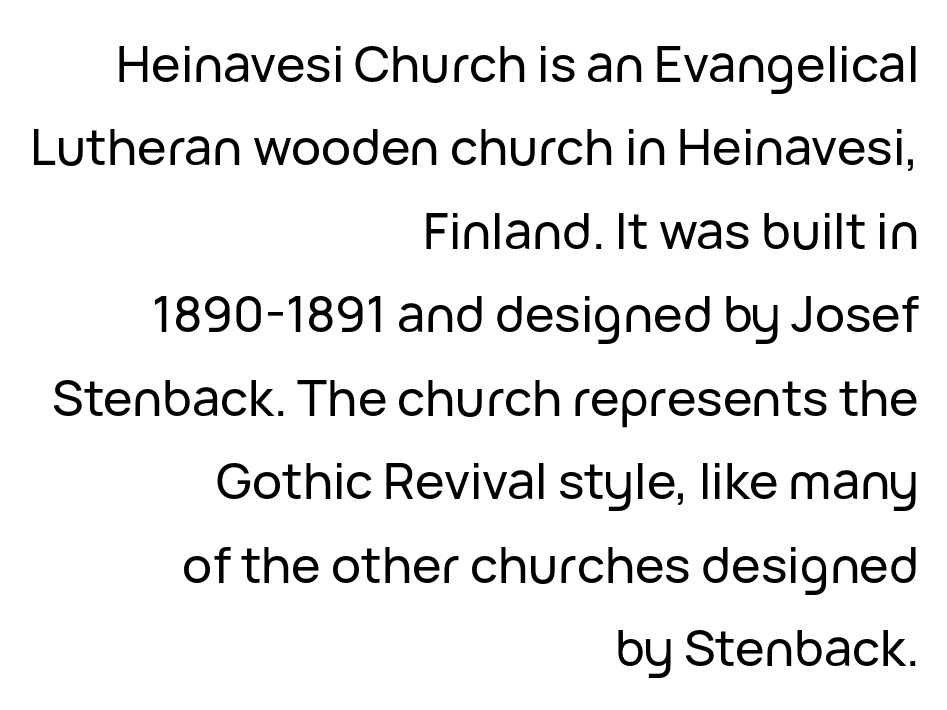
The image shows 50 px sans-serif type, upright; set right-aligned, normal line spacing (1.67x), normal letter spacing, not underlined; low stroke contrast and a medium x-height.
